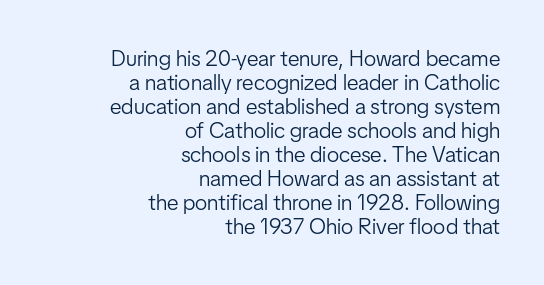
{"italic": "no", "bold": "no", "underline": "no", "align": "right", "line_spacing": "tight", "line_spacing_ratio": 1.09, "letter_spacing": "normal", "letter_spacing_em": 0.0, "glyph_px": 22}
